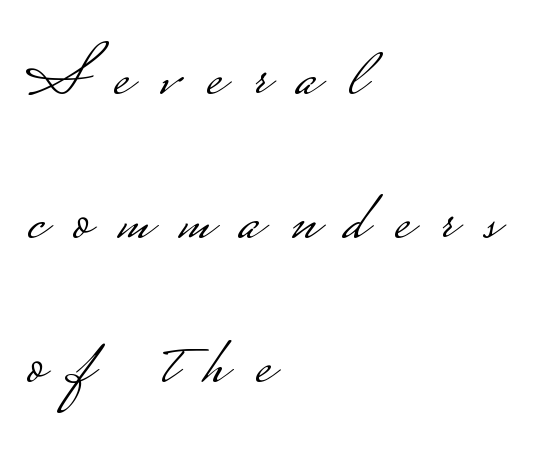
Note: no serifs on the glyphs. The face looks like a standard text weight, possibly lighter. Successive baselines arrive slowly, with a big drop between each. Letter spacing: wide. Descender tails drop into unmarked territory. The lines are quadded left.
